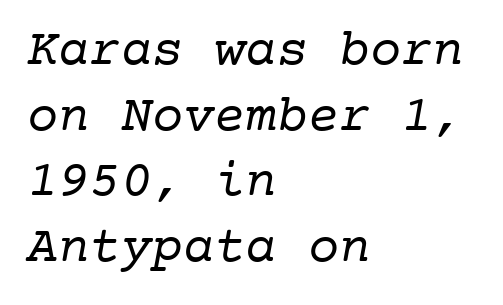
The image shows 52 px regular-weight serif type, monospaced; set left-aligned, normal line spacing (1.26x), normal letter spacing, not underlined; low stroke contrast and a medium x-height.
